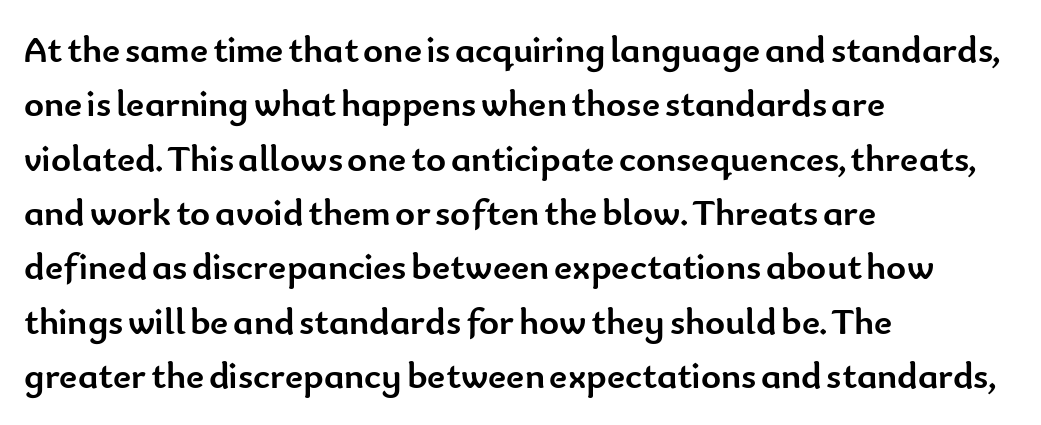
{"serif": "no", "italic": "no", "bold": "yes", "weight": "semibold", "width": "normal", "stroke_contrast": "low", "x_height": "small", "monospaced": "no", "underline": "no", "align": "left", "line_spacing": "normal", "line_spacing_ratio": 1.43, "letter_spacing": "normal", "letter_spacing_em": 0.0, "glyph_px": 38}
